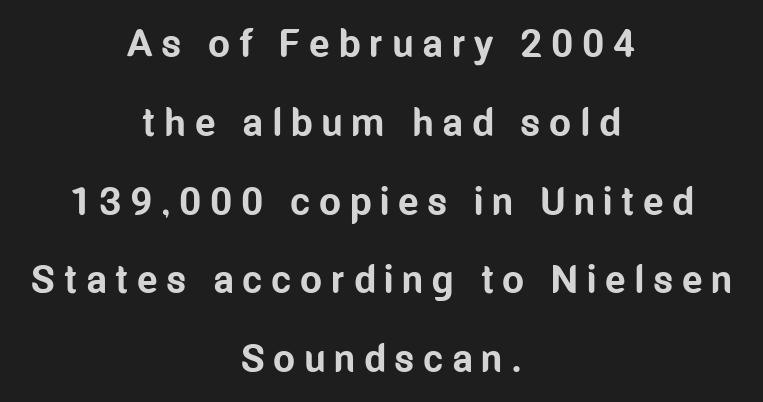
{"serif": "no", "italic": "no", "bold": "yes", "weight": "bold", "width": "condensed", "stroke_contrast": "low", "x_height": "medium", "monospaced": "no", "underline": "no", "align": "center", "line_spacing": "loose", "line_spacing_ratio": 2.02, "letter_spacing": "wide", "letter_spacing_em": 0.22, "glyph_px": 39}
